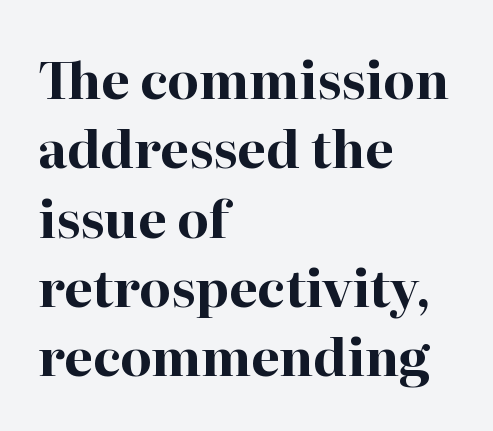
{"serif": "yes", "italic": "no", "bold": "yes", "weight": "bold", "width": "normal", "stroke_contrast": "high", "x_height": "medium", "monospaced": "no", "underline": "no", "align": "left", "line_spacing": "normal", "line_spacing_ratio": 1.36, "letter_spacing": "normal", "letter_spacing_em": 0.0, "glyph_px": 51}
